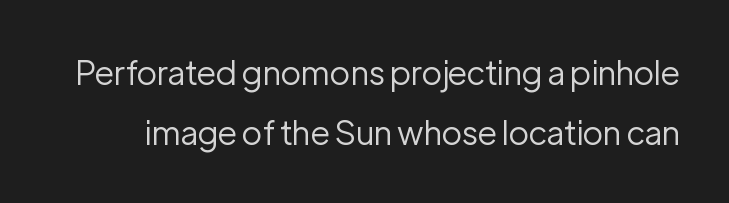
Q: Is the text bold? A: No.
Q: Is the text italic (slanted)? A: No, it is upright.
Q: Is the typeface a serif or a sans-serif typeface? A: Sans-serif.
Q: Is the text underlined? A: No.
Q: Is the spacing between letters normal or unusually wide? A: Normal.
Q: Width (condensed, normal, or wide)? A: Normal.
Q: Stroke contrast? A: Low.
Q: x-height? A: Medium.
Q: Monospaced? A: No.
